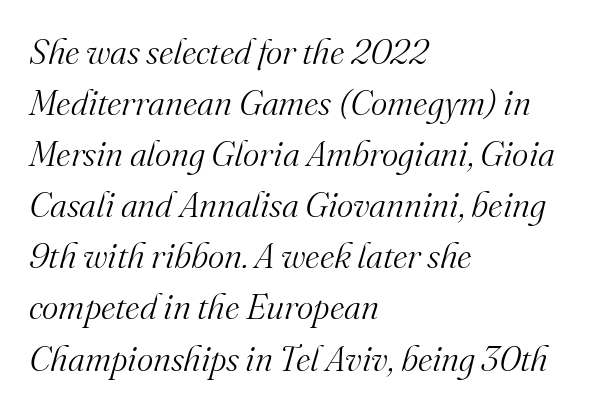
The image shows 35 px light serif type, italic (leaning right); set left-aligned, normal line spacing (1.46x), normal letter spacing, not underlined; medium stroke contrast and a small x-height.
